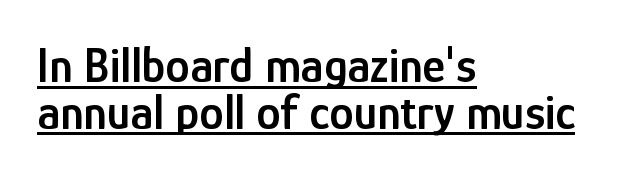
Q: Is the text bold? A: Semi-bold.
Q: Is the text italic (slanted)? A: No, it is upright.
Q: Is the typeface a serif or a sans-serif typeface? A: Sans-serif.
Q: Is the text underlined? A: Yes.
Q: How is the paragraph aligned? A: Left-aligned.
Q: Is the spacing between letters normal or unusually wide? A: Normal.
Q: Is the spacing between lines tight, normal or loose? A: Tight.
Q: Width (condensed, normal, or wide)? A: Condensed.
Q: Stroke contrast? A: Low.
Q: x-height? A: Medium.
Q: Monospaced? A: No.
